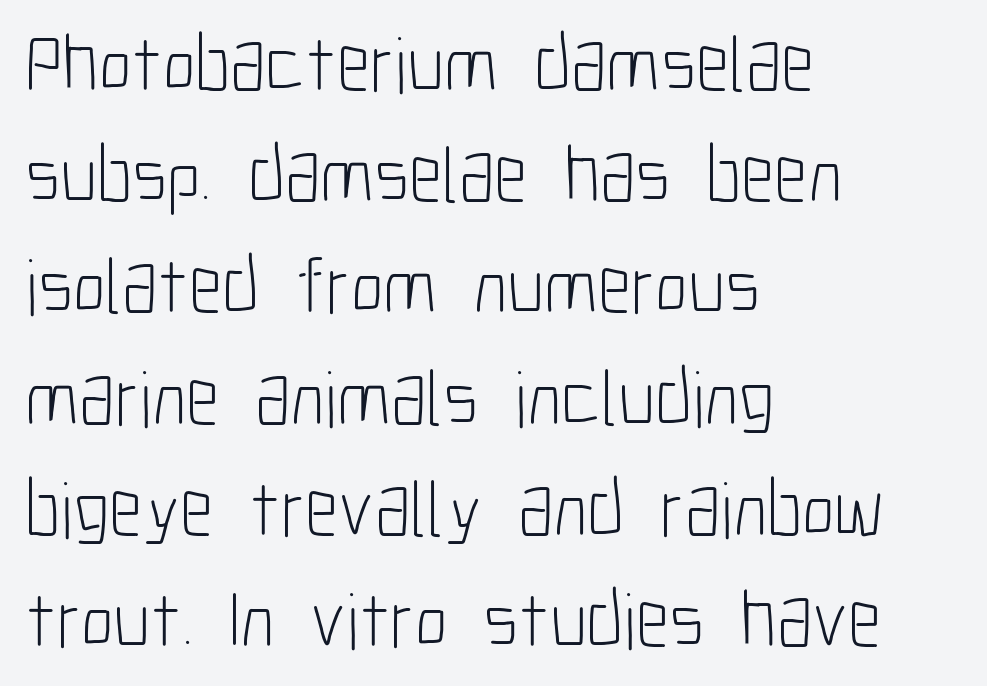
The image shows 80 px light, condensed sans-serif type, upright; set left-aligned, normal line spacing (1.39x), normal letter spacing, not underlined; low stroke contrast and a medium x-height.
